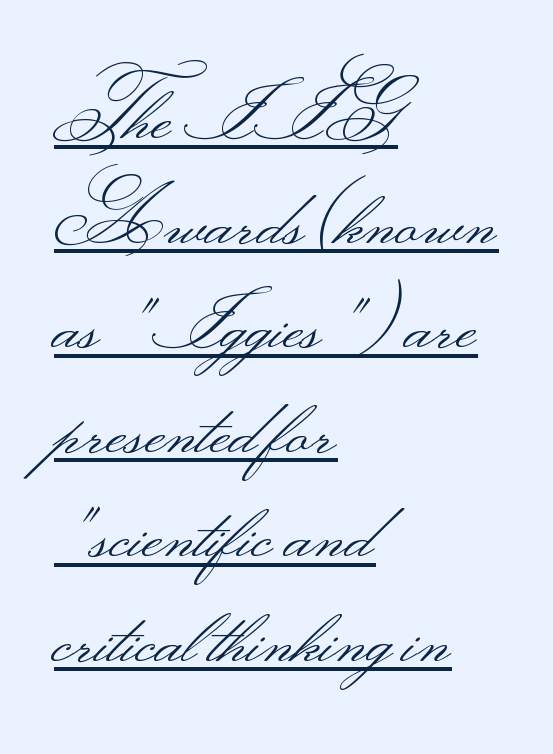
{"serif": "no", "bold": "no", "weight": "light", "width": "wide", "stroke_contrast": "medium", "monospaced": "no", "underline": "yes", "align": "left", "line_spacing": "normal", "line_spacing_ratio": 1.34, "letter_spacing": "normal", "letter_spacing_em": 0.0, "glyph_px": 78}
